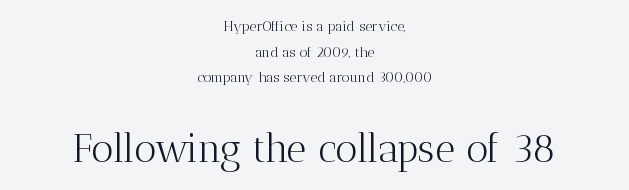
The second block has been scaled up relative to the first. Do the characters align in a grid? No, the font is proportional. Decoration check: the copy has no underline. Small tapered or slab feet sit at the stroke ends, so this counts as serif.
